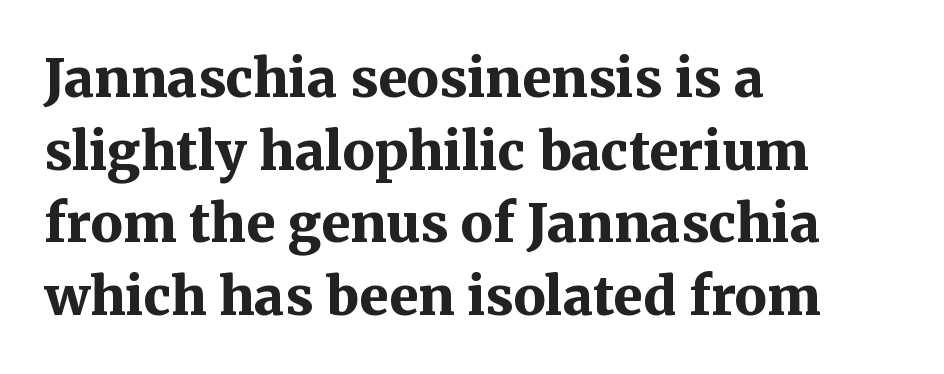
Do the characters align in a grid? No, the font is proportional. Line starts are locked; line ends wander. The font is running at its bold setting. No italicization has been applied; the sample stays upright.
